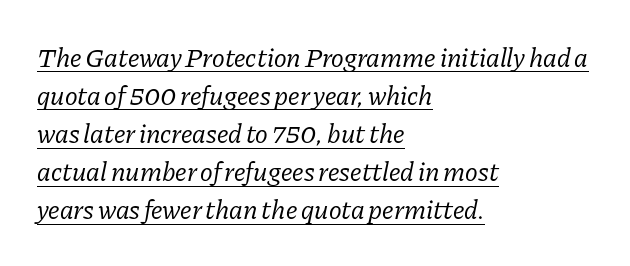
Short note: letters normally spaced. Designer's note — italics engaged. This rendering uses left alignment, leaving the right contour irregular. A baseline rule has been typeset under these characters. No heavy texture on the line: the type isn't bold.
